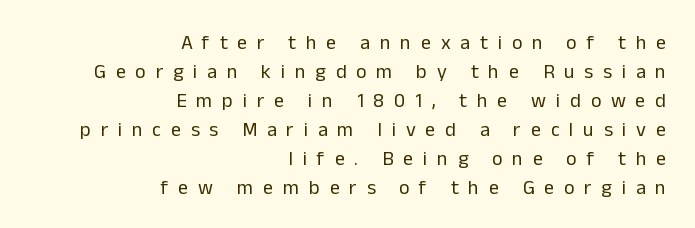
{"italic": "no", "bold": "no", "underline": "no", "align": "right", "line_spacing": "normal", "line_spacing_ratio": 1.45, "letter_spacing": "wide", "letter_spacing_em": 0.49, "glyph_px": 20}
